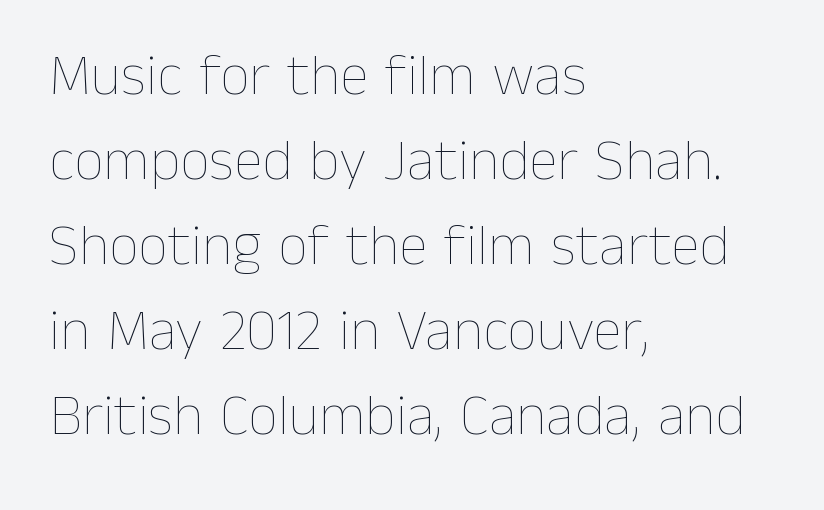
Q: Is the text bold? A: No.
Q: Is the text italic (slanted)? A: No, it is upright.
Q: Is the text underlined? A: No.
Q: How is the paragraph aligned? A: Left-aligned.
Q: Is the spacing between letters normal or unusually wide? A: Normal.
Q: Is the spacing between lines tight, normal or loose? A: Normal.
Q: Width (condensed, normal, or wide)? A: Normal.
Q: Stroke contrast? A: Low.
Q: x-height? A: Medium.
Q: Monospaced? A: No.
